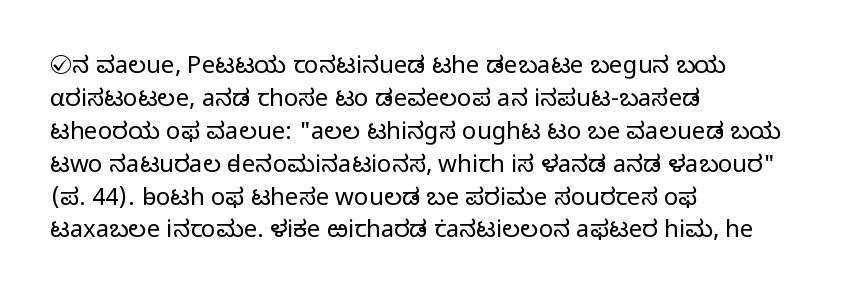
{"italic": "no", "bold": "no", "underline": "no", "align": "left", "line_spacing": "normal", "line_spacing_ratio": 1.37, "letter_spacing": "normal", "letter_spacing_em": 0.0, "glyph_px": 24}
